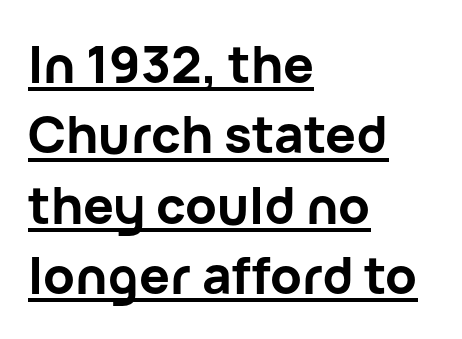
The image shows 51 px bold sans-serif type, upright; set left-aligned, normal line spacing (1.38x), normal letter spacing, underlined; low stroke contrast and a medium x-height.
